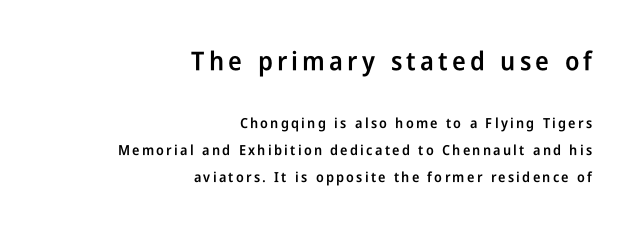
{"italic": "no", "bold": "semi", "underline": "no", "align": "right", "line_spacing": "loose", "line_spacing_ratio": 1.91, "larger_block": "first", "size_ratio": 1.86, "glyph_px": 26}
